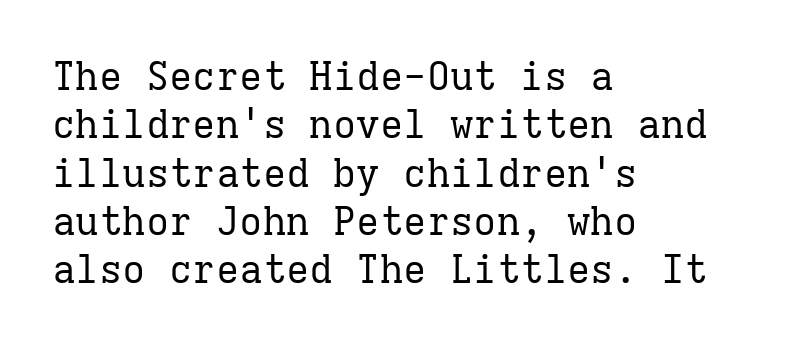
{"serif": "yes", "italic": "no", "bold": "no", "weight": "regular", "width": "normal", "stroke_contrast": "low", "x_height": "medium", "monospaced": "yes", "underline": "no", "align": "left", "line_spacing_ratio": 1.24, "letter_spacing": "normal", "letter_spacing_em": 0.0, "glyph_px": 39}
